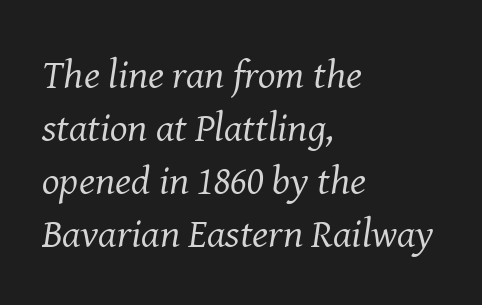
The image shows 41 px regular-weight serif type, italic (leaning right); set left-aligned, normal line spacing (1.29x), normal letter spacing, not underlined; medium stroke contrast and a medium x-height.
